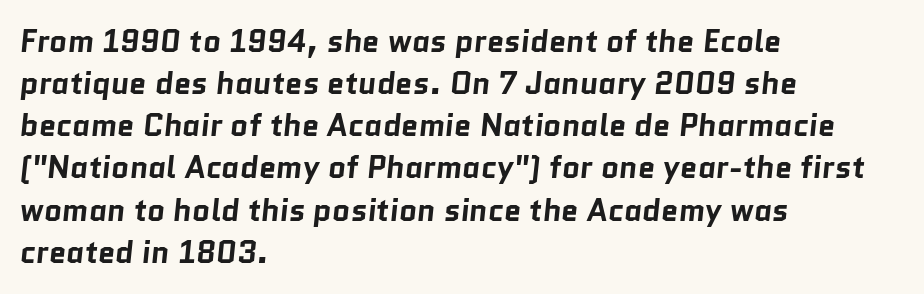
The passage shown has conventional tracking throughout. Reading down the block, your eye returns to a fixed left position each line. You can tell from the bare stems that sans-serif type was used. Notice how descenders clear the ascenders below comfortably — that's standard leading. These lines are rendered in a variable-pitch font.
